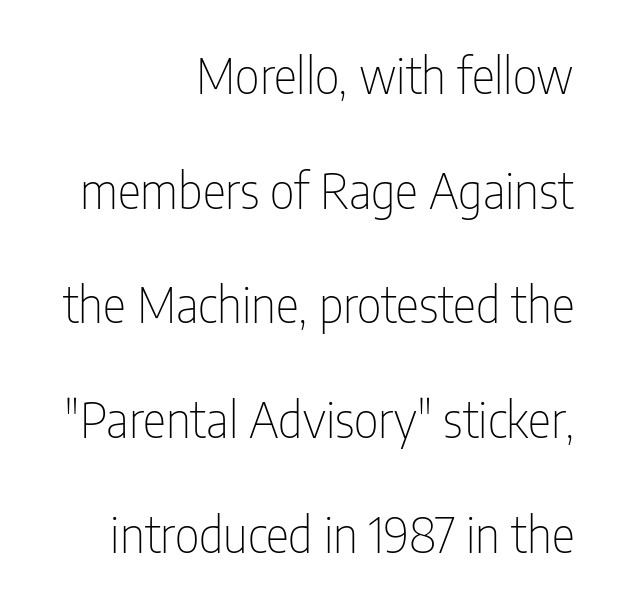
The image shows 49 px thin, condensed sans-serif type, upright; set right-aligned, loose line spacing (2.34x), normal letter spacing, not underlined; low stroke contrast and a medium x-height.
